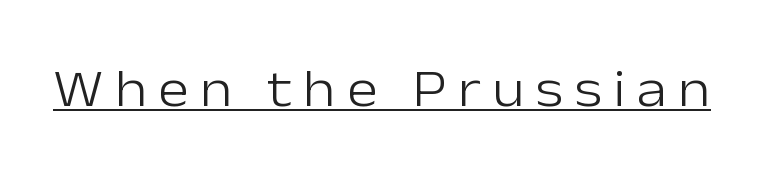
The lettering holds an erect, upright posture throughout. What kind of face is this? One without serifs — a sans. Stroke mass is kept to a normal reading level or below. Check the space under the baseline: a stroke is drawn there. Look at the tracking — it's clearly loosened, letters drifting apart. Looks like regular typesetting: each glyph gets only the width it needs.
